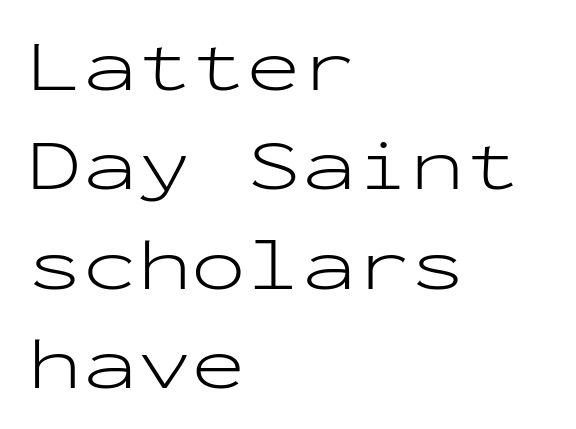
The image shows 73 px light, wide sans-serif type, upright, monospaced; set left-aligned, normal line spacing (1.36x), normal letter spacing, not underlined; low stroke contrast and a medium x-height.
